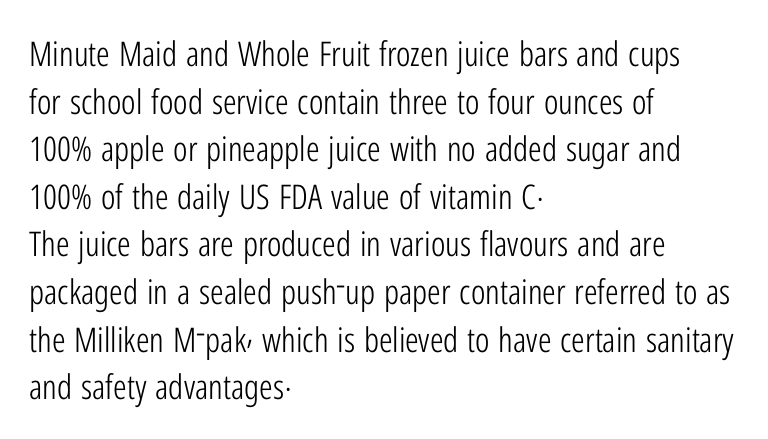
Q: Is the text bold? A: No.
Q: Is the text italic (slanted)? A: No, it is upright.
Q: Is the typeface a serif or a sans-serif typeface? A: Sans-serif.
Q: Is the text underlined? A: No.
Q: How is the paragraph aligned? A: Left-aligned.
Q: Is the spacing between letters normal or unusually wide? A: Normal.
Q: Is the spacing between lines tight, normal or loose? A: Normal.
Q: Width (condensed, normal, or wide)? A: Condensed.
Q: Stroke contrast? A: Low.
Q: x-height? A: Medium.
Q: Monospaced? A: No.
